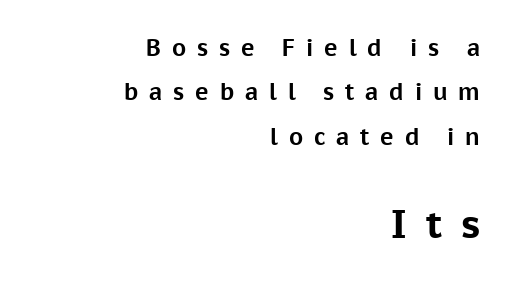
{"serif": "no", "italic": "no", "bold": "yes", "weight": "bold", "width": "normal", "stroke_contrast": "low", "x_height": "medium", "monospaced": "no", "underline": "no", "align": "right", "line_spacing": "loose", "line_spacing_ratio": 1.93, "letter_spacing": "wide", "letter_spacing_em": 0.47, "larger_block": "second", "size_ratio": 1.74, "glyph_px": 40}
